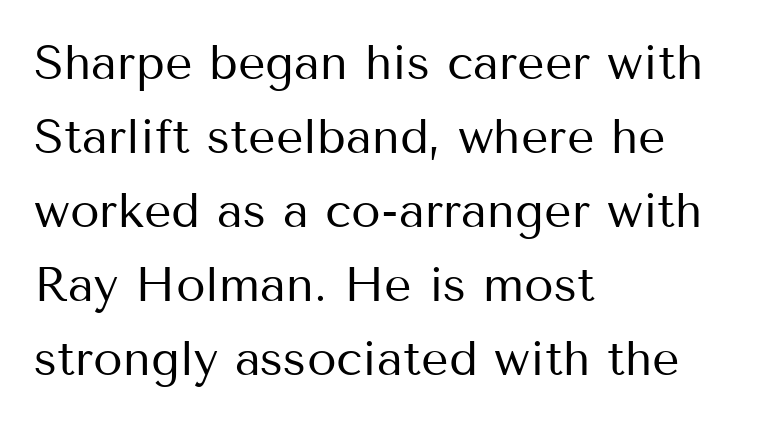
Q: Is the text bold? A: No.
Q: Is the text italic (slanted)? A: No, it is upright.
Q: Is the typeface a serif or a sans-serif typeface? A: Sans-serif.
Q: Is the text underlined? A: No.
Q: How is the paragraph aligned? A: Left-aligned.
Q: Is the spacing between letters normal or unusually wide? A: Normal.
Q: Is the spacing between lines tight, normal or loose? A: Normal.
Q: Width (condensed, normal, or wide)? A: Normal.
Q: Stroke contrast? A: Medium.
Q: x-height? A: Medium.
Q: Monospaced? A: No.
